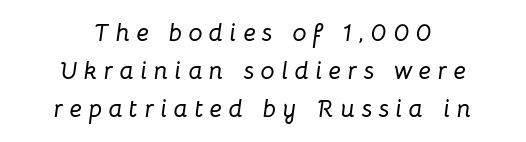
Q: Is the text italic (slanted)? A: Yes, it leans right by about 8 degrees.
Q: Is the text underlined? A: No.
Q: How is the paragraph aligned? A: Centered.
Q: Is the spacing between letters normal or unusually wide? A: Unusually wide.
Q: Is the spacing between lines tight, normal or loose? A: Normal.
